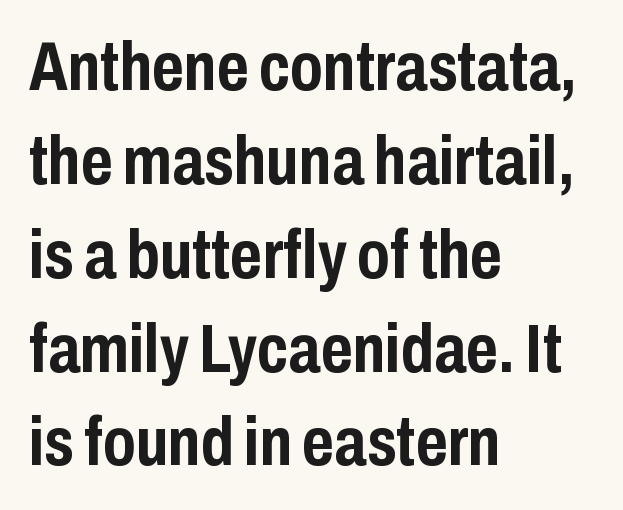
{"serif": "no", "italic": "no", "bold": "yes", "weight": "semibold", "width": "condensed", "stroke_contrast": "low", "x_height": "medium", "monospaced": "no", "underline": "no", "align": "left", "line_spacing": "normal", "line_spacing_ratio": 1.36, "letter_spacing": "normal", "letter_spacing_em": 0.0, "glyph_px": 69}
